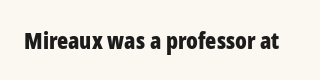
{"italic": "no", "bold": "yes", "underline": "no", "letter_spacing": "normal", "letter_spacing_em": 0.0, "glyph_px": 23}
